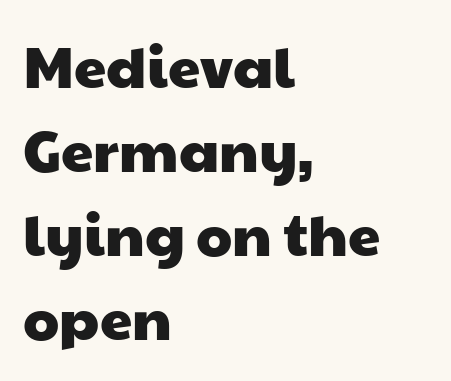
The image shows 58 px wide sans-serif type; set left-aligned, normal line spacing (1.45x), normal letter spacing, not underlined; low stroke contrast and a medium x-height.
